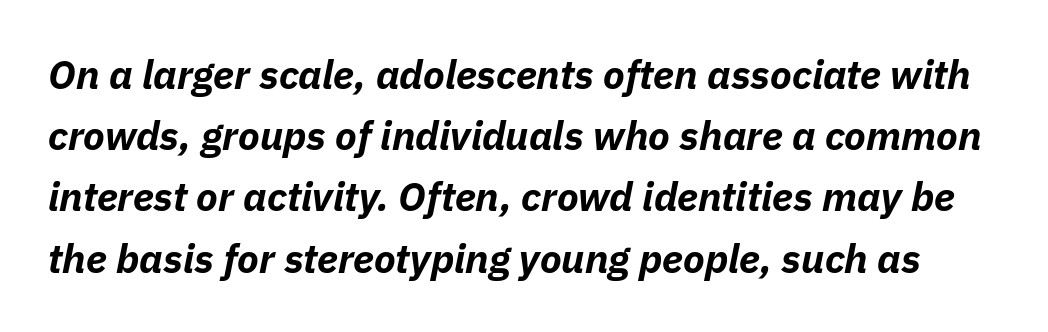
{"italic": "yes", "lean": "right", "slant_degrees": 11, "bold": "yes", "weight": "bold", "width": "normal", "stroke_contrast": "low", "x_height": "medium", "monospaced": "no", "underline": "no", "line_spacing": "normal", "line_spacing_ratio": 1.53, "letter_spacing": "normal", "letter_spacing_em": 0.0, "glyph_px": 40}
